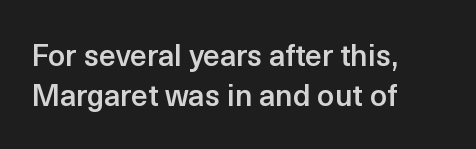
{"serif": "no", "italic": "no", "bold": "semi", "weight": "semibold", "width": "normal", "x_height": "medium", "monospaced": "no", "underline": "no", "align": "left", "line_spacing": "normal", "line_spacing_ratio": 1.34, "letter_spacing": "normal", "letter_spacing_em": 0.0, "glyph_px": 30}
